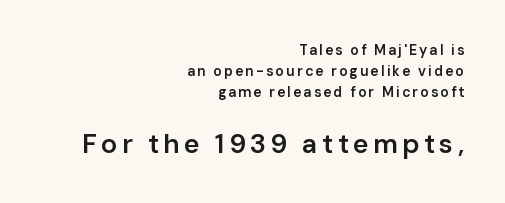
Q: Is the text bold? A: Semi-bold.
Q: Is the text italic (slanted)? A: No, it is upright.
Q: Is the text underlined? A: No.
Q: How is the paragraph aligned? A: Right-aligned.
Q: Is the spacing between lines tight, normal or loose? A: Normal.
Q: Which block of text is set in a larger size, the first (top) or the second (bottom)? A: The second (bottom) one.
